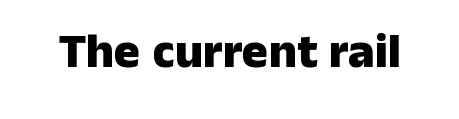
{"serif": "no", "italic": "no", "bold": "yes", "weight": "heavy", "width": "normal", "stroke_contrast": "low", "x_height": "medium", "monospaced": "no", "underline": "no", "letter_spacing": "normal", "letter_spacing_em": 0.0, "glyph_px": 49}
